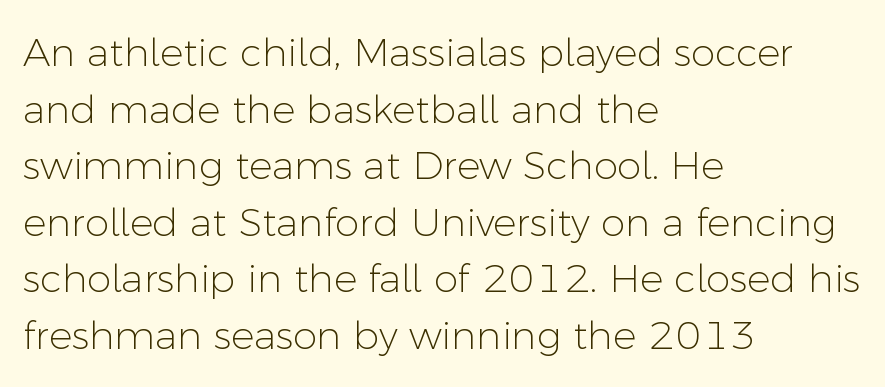
The image shows 39 px light sans-serif type, upright; set left-aligned, normal line spacing (1.45x), normal letter spacing, not underlined; low stroke contrast and a medium x-height.
